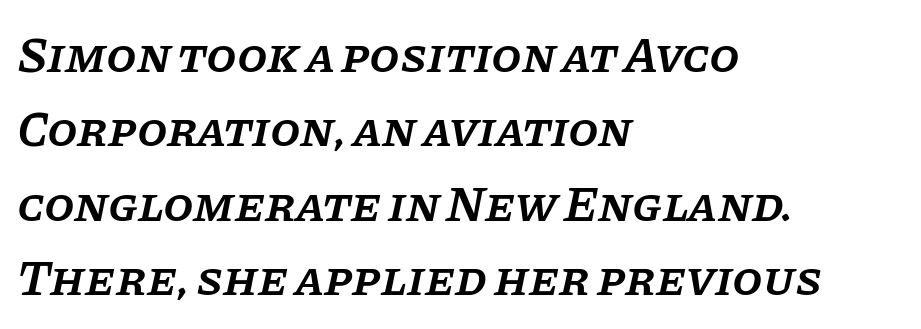
The image shows 49 px semibold serif type, italic (leaning right); set left-aligned, normal line spacing (1.52x), normal letter spacing, not underlined; low stroke contrast and a large x-height.
